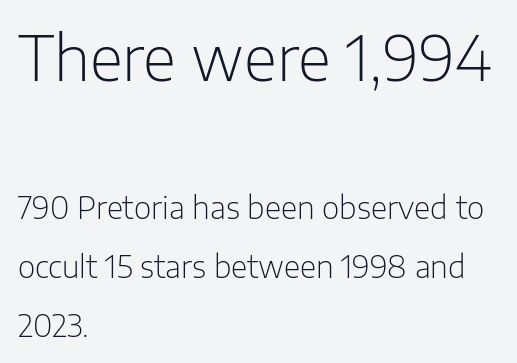
Every row of glyphs begins at an identical x-position on the left. The passage shown is typed in a proportional face where columns would drift. Scale decreases going downward across the two blocks. The face used here is a sans, in the tradition of grotesques and geometrics.
